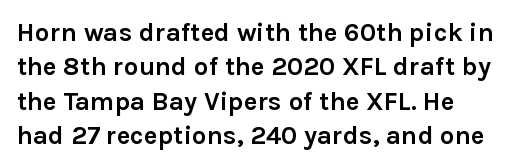
The strokes are fattened all the way to bold. Lines of text with bare space underneath. In terms of posture, this sample is upright. The gaps between neighbouring characters are ordinary and unremarkable.
